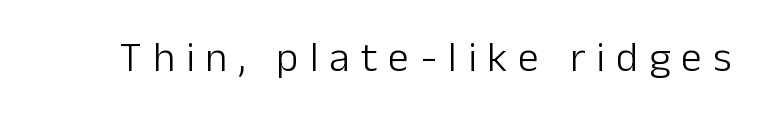
Q: Is the text bold? A: No.
Q: Is the text italic (slanted)? A: No, it is upright.
Q: Is the typeface a serif or a sans-serif typeface? A: Sans-serif.
Q: Is the text underlined? A: No.
Q: Is the spacing between letters normal or unusually wide? A: Unusually wide.
Q: Width (condensed, normal, or wide)? A: Normal.
Q: Stroke contrast? A: Low.
Q: x-height? A: Medium.
Q: Monospaced? A: No.
